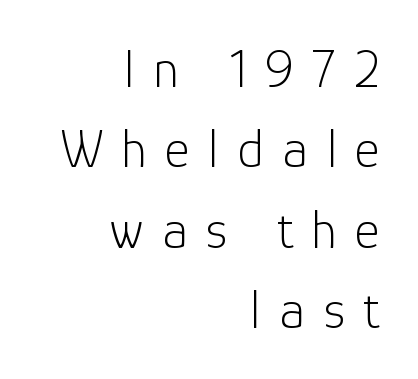
The image shows 54 px light sans-serif type, upright; set right-aligned, normal line spacing (1.49x), unusually wide letter spacing (+0.34 em), not underlined; low stroke contrast and a medium x-height.
